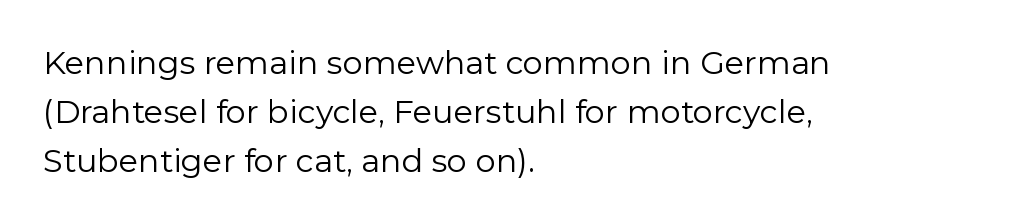
{"serif": "no", "italic": "no", "bold": "no", "weight": "regular", "width": "normal", "stroke_contrast": "low", "x_height": "medium", "monospaced": "no", "underline": "no", "align": "left", "line_spacing": "normal", "line_spacing_ratio": 1.53, "letter_spacing": "normal", "letter_spacing_em": 0.0, "glyph_px": 32}
